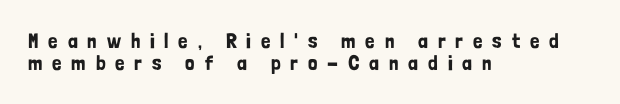
The image shows 21 px text type, upright; set left-aligned, tight line spacing (1.07x), unusually wide letter spacing (+0.47 em), not underlined.
